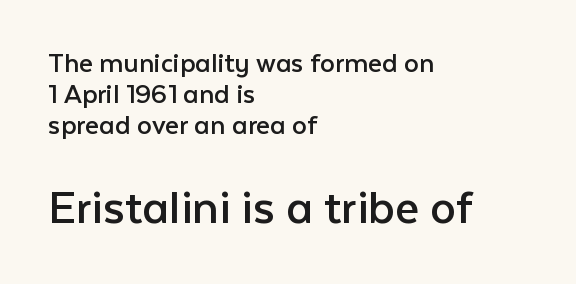
A typesetter would call this proportional, since set widths differ per character. If you drew a ruler down the left edge, every line would touch it. Larger block? The one below; the one above is distinctly smaller. Horizontal bands of white between lines are thin slivers. Does extra space separate the letters? No, they use regular spacing.
